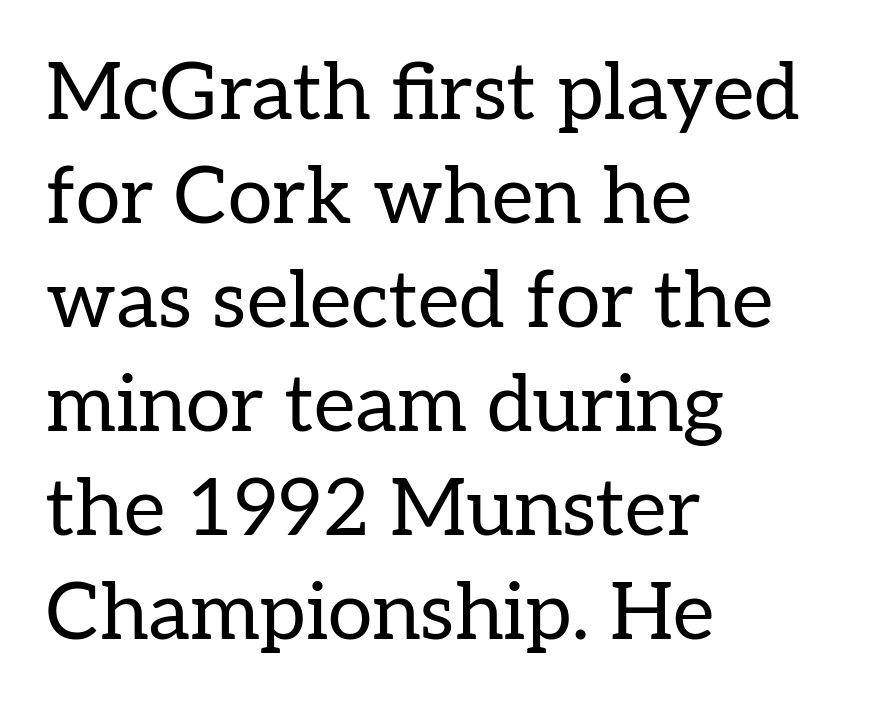
Q: Is the text bold? A: No.
Q: Is the text italic (slanted)? A: No, it is upright.
Q: Is the typeface a serif or a sans-serif typeface? A: Serif.
Q: Is the text underlined? A: No.
Q: How is the paragraph aligned? A: Left-aligned.
Q: Is the spacing between letters normal or unusually wide? A: Normal.
Q: Is the spacing between lines tight, normal or loose? A: Normal.
Q: Width (condensed, normal, or wide)? A: Normal.
Q: Stroke contrast? A: Low.
Q: x-height? A: Medium.
Q: Monospaced? A: No.
